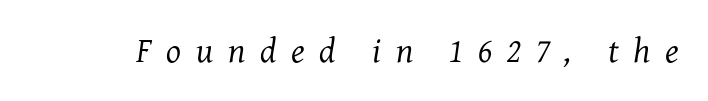
{"serif": "yes", "italic": "yes", "lean": "right", "slant_degrees": 7, "bold": "no", "weight": "regular", "width": "normal", "stroke_contrast": "medium", "x_height": "medium", "monospaced": "no", "underline": "no", "letter_spacing": "wide", "letter_spacing_em": 0.42, "glyph_px": 35}
